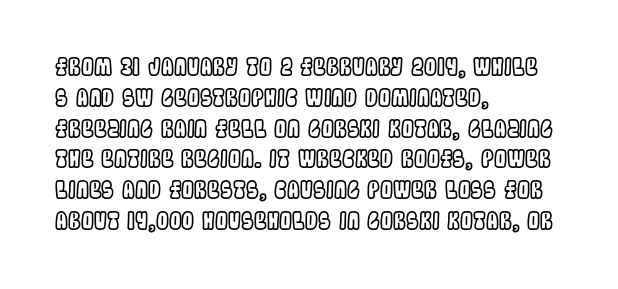
The glyphs are unaccompanied by any horizontal stroke below them. Quick note: not italic, upright. Each word holds together tightly as a unit, with standard inter-letter gaps. The paragraph shown leans on its left margin. Does the leading feel generous? No, just average.
